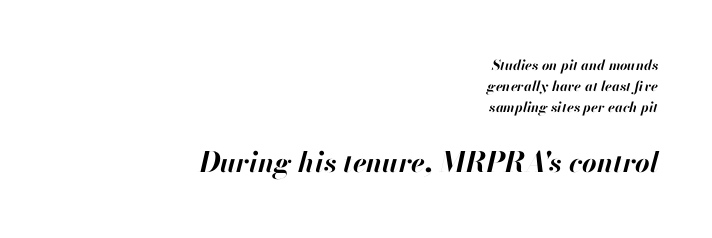
Q: Is the text bold? A: Yes.
Q: Is the text italic (slanted)? A: Yes, it leans right by about 13 degrees.
Q: Is the text underlined? A: No.
Q: How is the paragraph aligned? A: Right-aligned.
Q: Is the spacing between letters normal or unusually wide? A: Normal.
Q: Is the spacing between lines tight, normal or loose? A: Normal.
Q: Which block of text is set in a larger size, the first (top) or the second (bottom)? A: The second (bottom) one.
Q: Width (condensed, normal, or wide)? A: Normal.
Q: Stroke contrast? A: High.
Q: x-height? A: Small.
Q: Monospaced? A: No.
